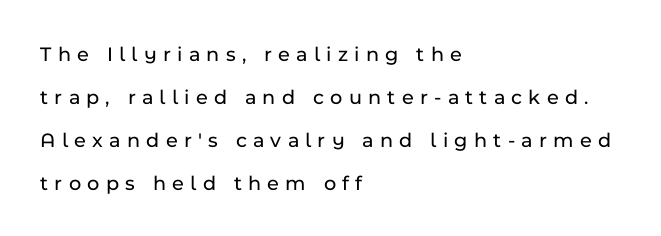
This sample trades compactness for vertical openness between lines. Layout note: lines flush left. The strip under each line holds only bare page. Unlike italic type, these characters show no tilt at all. The passage shown has open, widely tracked lettering throughout.
